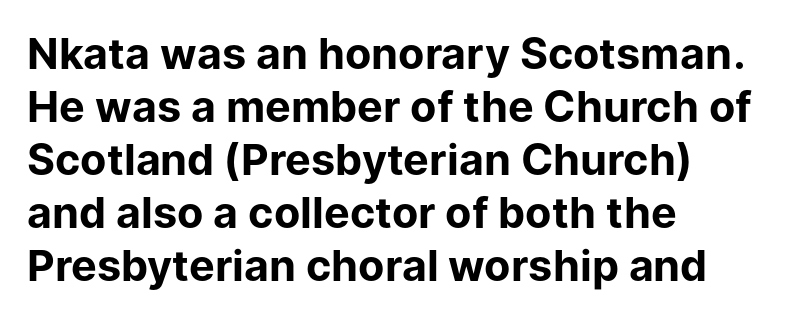
Q: Is the text bold? A: Yes.
Q: Is the text italic (slanted)? A: No, it is upright.
Q: Is the typeface a serif or a sans-serif typeface? A: Sans-serif.
Q: Is the text underlined? A: No.
Q: How is the paragraph aligned? A: Left-aligned.
Q: Is the spacing between letters normal or unusually wide? A: Normal.
Q: Width (condensed, normal, or wide)? A: Normal.
Q: Stroke contrast? A: Low.
Q: x-height? A: Medium.
Q: Monospaced? A: No.
